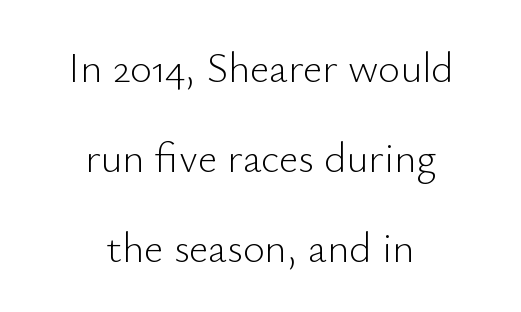
The image shows 42 px light sans-serif type, upright; set centered, loose line spacing (2.14x), normal letter spacing, not underlined; low stroke contrast and a small x-height.
